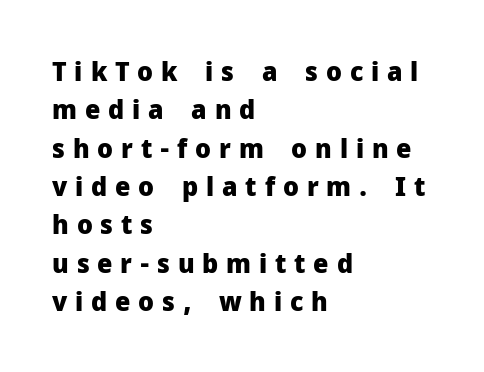
The image shows 27 px bold type, upright; set left-aligned, normal line spacing (1.42x), unusually wide letter spacing (+0.29 em), not underlined.
